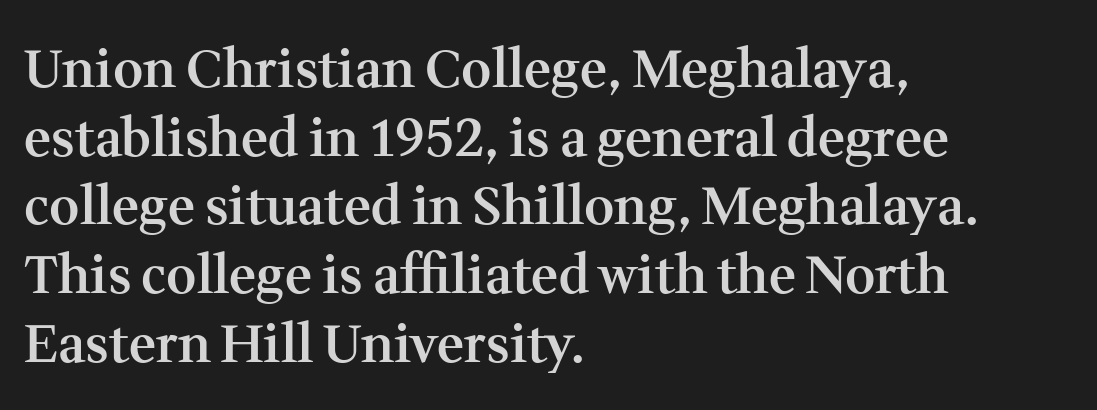
{"serif": "yes", "italic": "no", "bold": "semi", "weight": "semibold", "width": "normal", "stroke_contrast": "medium", "x_height": "medium", "monospaced": "no", "underline": "no", "align": "left", "line_spacing": "normal", "line_spacing_ratio": 1.32, "letter_spacing": "normal", "letter_spacing_em": 0.0, "glyph_px": 52}
